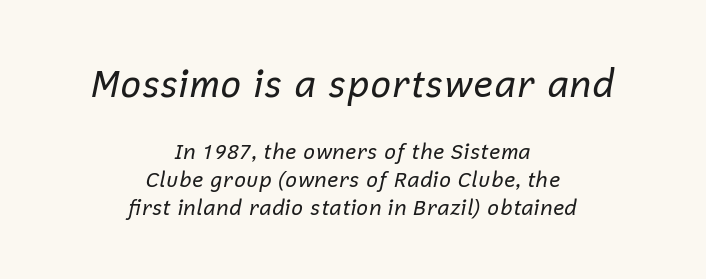
A typesetter would call this proportional, since set widths differ per character. The face looks like a standard text weight, possibly lighter. Compared with ordinary roman type, these characters are visibly tilted. Is the block centered? Yes — each line is placed symmetrically about the middle. Here the glyphs are tracked normally, forming tight word shapes.
